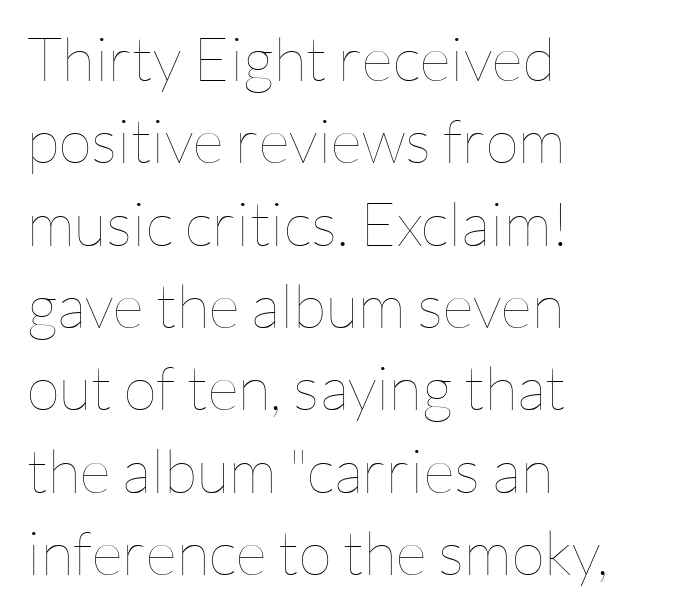
Q: Is the text bold? A: No.
Q: Is the text italic (slanted)? A: No, it is upright.
Q: Is the text underlined? A: No.
Q: How is the paragraph aligned? A: Left-aligned.
Q: Is the spacing between letters normal or unusually wide? A: Normal.
Q: Is the spacing between lines tight, normal or loose? A: Normal.
Q: Width (condensed, normal, or wide)? A: Normal.
Q: Stroke contrast? A: Low.
Q: x-height? A: Medium.
Q: Monospaced? A: No.
